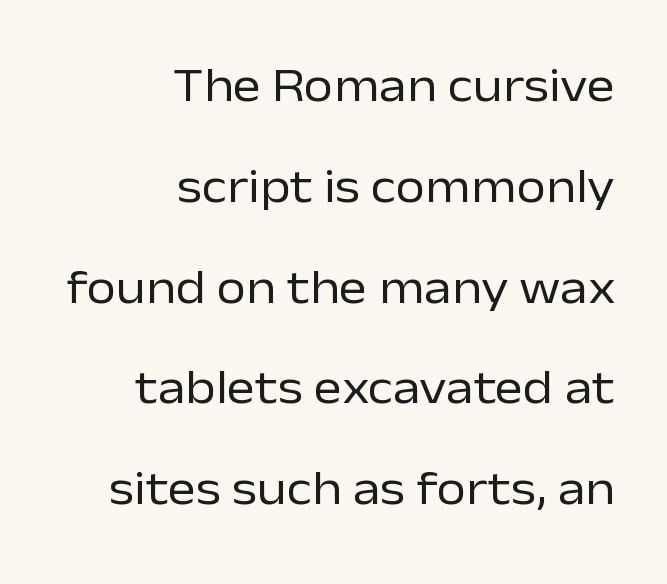
Q: Is the text bold? A: No.
Q: Is the text italic (slanted)? A: No, it is upright.
Q: Is the typeface a serif or a sans-serif typeface? A: Sans-serif.
Q: Is the text underlined? A: No.
Q: How is the paragraph aligned? A: Right-aligned.
Q: Is the spacing between letters normal or unusually wide? A: Normal.
Q: Is the spacing between lines tight, normal or loose? A: Loose.
Q: Width (condensed, normal, or wide)? A: Normal.
Q: Stroke contrast? A: Low.
Q: x-height? A: Medium.
Q: Monospaced? A: No.
